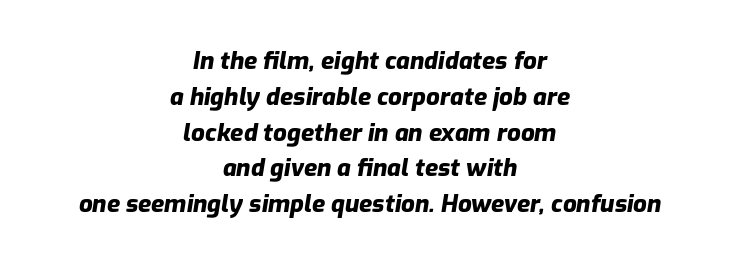
The image shows 24 px bold type, italic (leaning right); set centered, normal line spacing (1.49x), normal letter spacing, not underlined.
